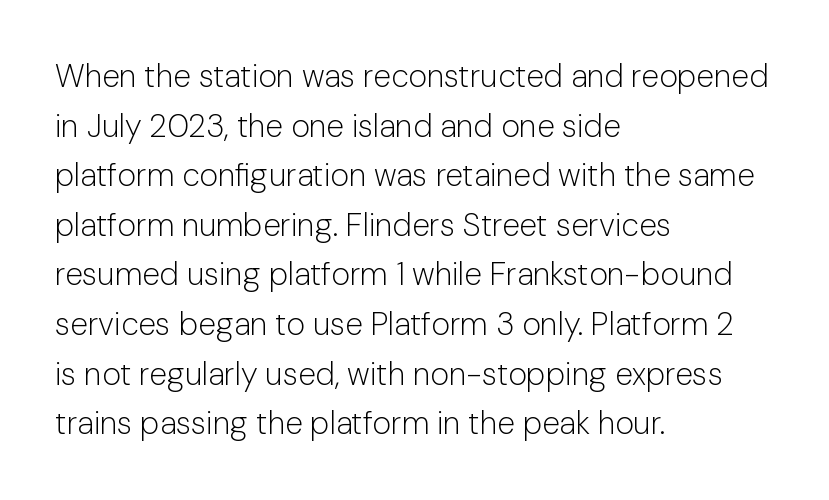
The image shows 32 px light sans-serif type, upright; set left-aligned, normal line spacing (1.55x), normal letter spacing, not underlined; low stroke contrast and a medium x-height.
